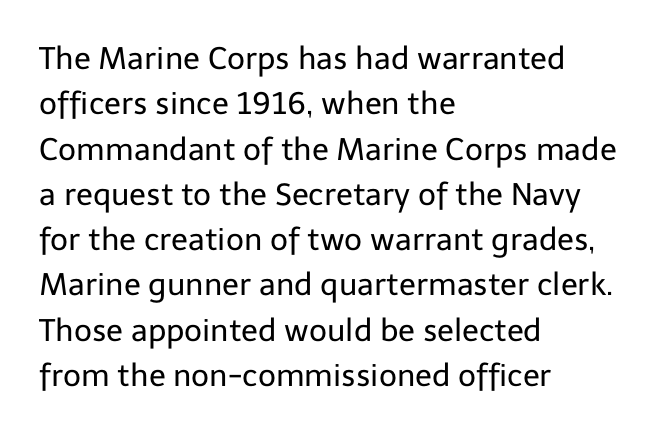
{"serif": "no", "italic": "no", "bold": "no", "weight": "regular", "width": "normal", "stroke_contrast": "low", "x_height": "medium", "monospaced": "no", "underline": "no", "align": "left", "line_spacing": "normal", "line_spacing_ratio": 1.46, "letter_spacing": "normal", "letter_spacing_em": 0.0, "glyph_px": 31}
